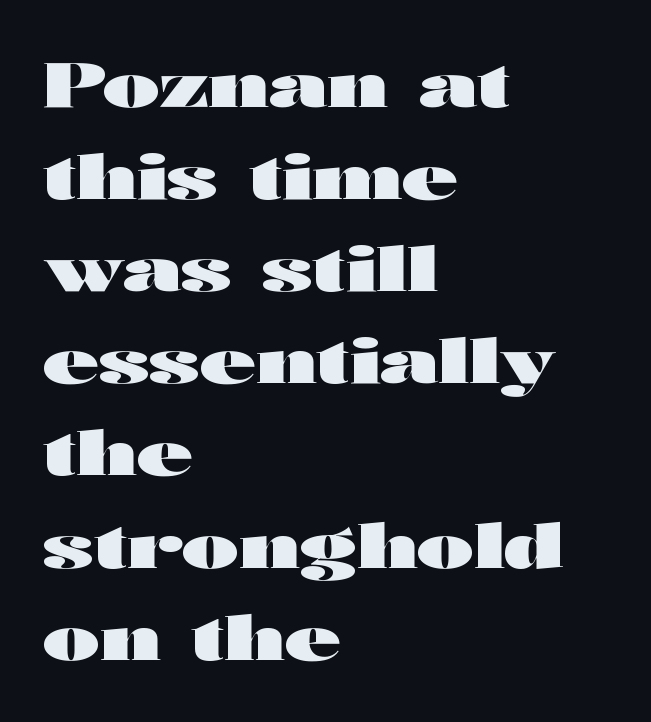
Q: Is the text bold? A: Yes.
Q: Is the text italic (slanted)? A: No, it is upright.
Q: Is the typeface a serif or a sans-serif typeface? A: Serif.
Q: Is the text underlined? A: No.
Q: How is the paragraph aligned? A: Left-aligned.
Q: Is the spacing between letters normal or unusually wide? A: Normal.
Q: Is the spacing between lines tight, normal or loose? A: Normal.
Q: Width (condensed, normal, or wide)? A: Wide.
Q: Stroke contrast? A: High.
Q: x-height? A: Medium.
Q: Monospaced? A: No.
